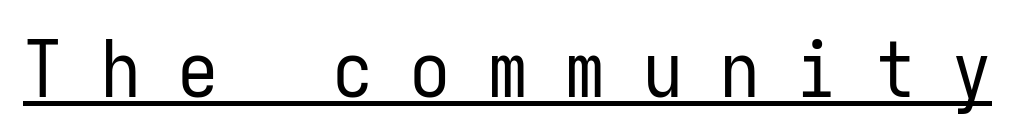
Q: Is the text bold? A: No.
Q: Is the text italic (slanted)? A: No, it is upright.
Q: Is the typeface a serif or a sans-serif typeface? A: Sans-serif.
Q: Is the text underlined? A: Yes.
Q: Is the spacing between letters normal or unusually wide? A: Unusually wide.
Q: Width (condensed, normal, or wide)? A: Condensed.
Q: Stroke contrast? A: Low.
Q: x-height? A: Medium.
Q: Monospaced? A: Yes.
